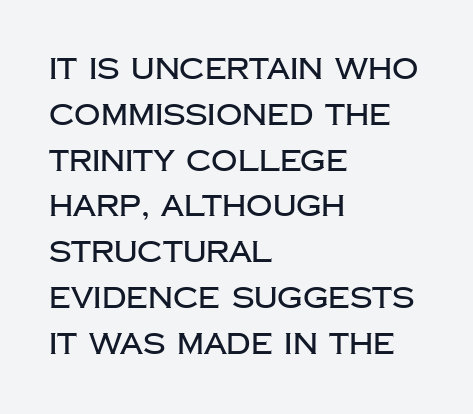
The image shows 29 px sans-serif type, upright; set left-aligned, normal line spacing (1.58x), normal letter spacing, not underlined; low stroke contrast and a large x-height.
